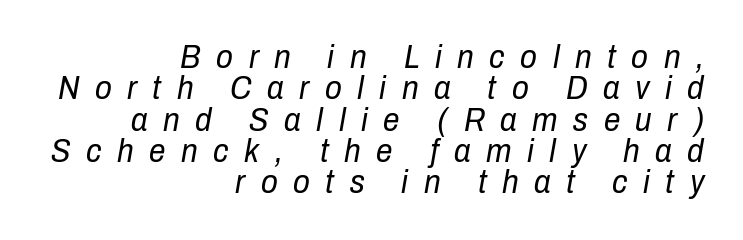
Q: Is the text bold? A: No.
Q: Is the text italic (slanted)? A: Yes, it leans right by about 10 degrees.
Q: Is the text underlined? A: No.
Q: How is the paragraph aligned? A: Right-aligned.
Q: Is the spacing between letters normal or unusually wide? A: Unusually wide.
Q: Is the spacing between lines tight, normal or loose? A: Tight.
Q: Width (condensed, normal, or wide)? A: Condensed.
Q: Stroke contrast? A: Low.
Q: x-height? A: Medium.
Q: Monospaced? A: No.
